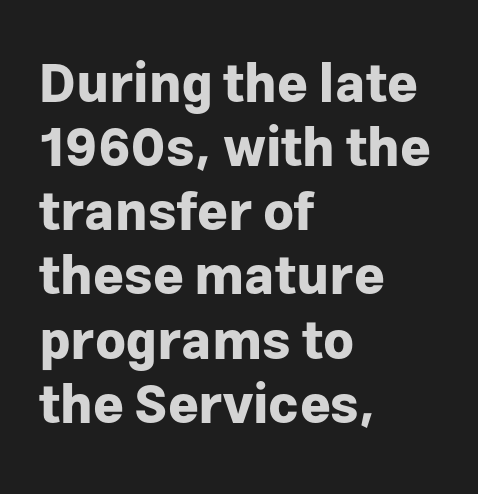
Pretty heavy lettering here — definitely bold. These lines are rendered in a variable-pitch font. Just letters on the line, the space beneath them empty. Upright lettering throughout. Look at the tracking — it's just the regular setting, nothing added.
